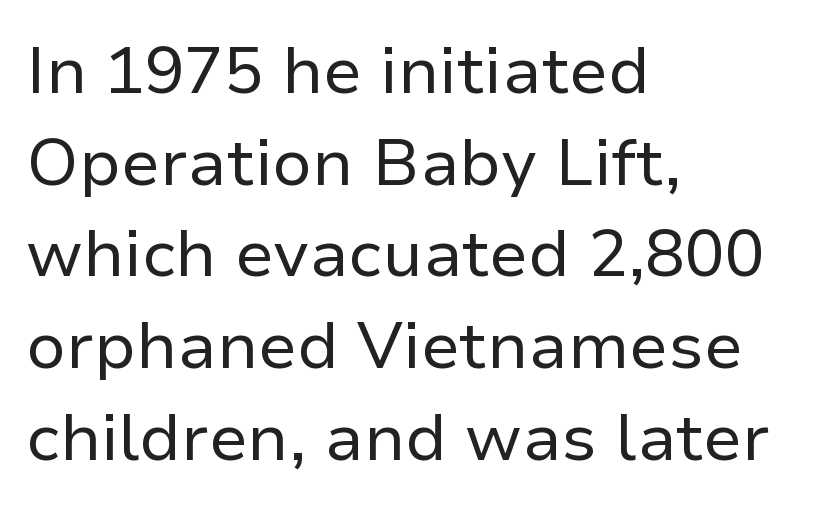
This rendering uses left alignment, leaving the right contour irregular. Look at the tracking — it's just the regular setting, nothing added. Unlike a traditional serif, this face leaves its strokes unadorned. If you drew a line through each stem, it would be perfectly vertical.
